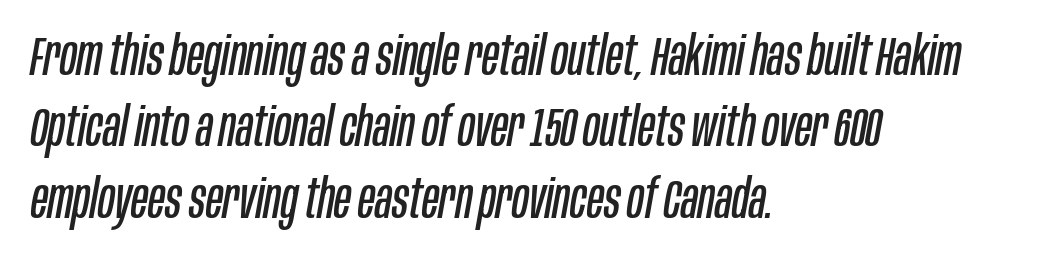
{"italic": "yes", "lean": "right", "slant_degrees": 10, "bold": "no", "weight": "regular", "width": "condensed", "stroke_contrast": "low", "x_height": "large", "monospaced": "no", "underline": "no", "align": "left", "line_spacing": "normal", "line_spacing_ratio": 1.3, "letter_spacing": "normal", "letter_spacing_em": 0.0, "glyph_px": 55}
